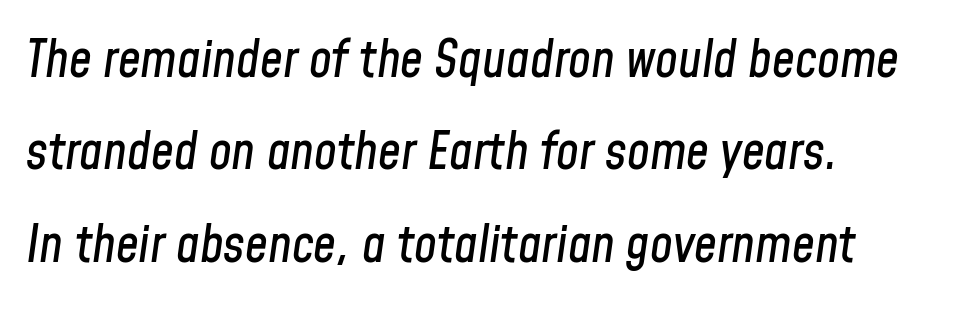
Q: Is the text italic (slanted)? A: Yes, it leans right by about 8 degrees.
Q: Is the text underlined? A: No.
Q: How is the paragraph aligned? A: Left-aligned.
Q: Is the spacing between letters normal or unusually wide? A: Normal.
Q: Width (condensed, normal, or wide)? A: Condensed.
Q: Stroke contrast? A: Low.
Q: x-height? A: Medium.
Q: Monospaced? A: No.
